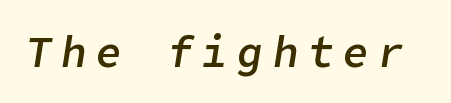
Q: Is the text bold? A: Semi-bold.
Q: Is the text italic (slanted)? A: Yes, it leans right by about 9 degrees.
Q: Is the text underlined? A: No.
Q: Is the spacing between letters normal or unusually wide? A: Unusually wide.
Q: Width (condensed, normal, or wide)? A: Normal.
Q: Stroke contrast? A: Low.
Q: x-height? A: Medium.
